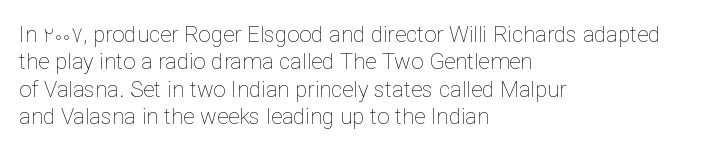
Rendered with straight, roman letterforms. Weight: not bold — regular or lighter. Words appear dense and cohesive because spacing is normal. Horizontal alignment here is leftward, the default for most running prose. A clean baseline with only descenders dipping below it.
